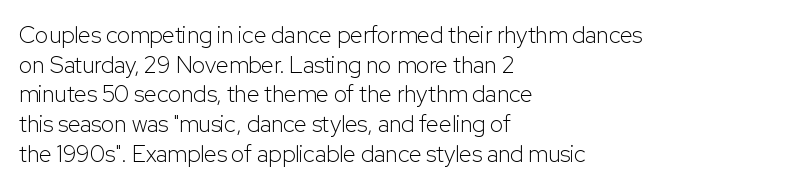
{"italic": "no", "bold": "no", "underline": "no", "align": "left", "line_spacing": "normal", "line_spacing_ratio": 1.29, "letter_spacing": "normal", "letter_spacing_em": 0.0, "glyph_px": 23}
